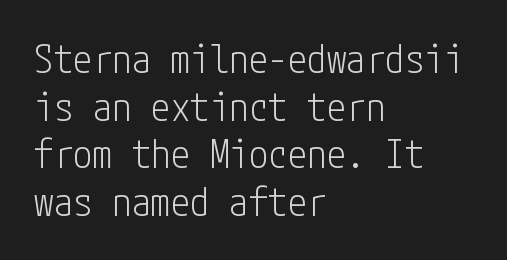
Q: Is the text bold? A: No.
Q: Is the text italic (slanted)? A: No, it is upright.
Q: Is the typeface a serif or a sans-serif typeface? A: Sans-serif.
Q: Is the text underlined? A: No.
Q: How is the paragraph aligned? A: Left-aligned.
Q: Is the spacing between letters normal or unusually wide? A: Normal.
Q: Width (condensed, normal, or wide)? A: Condensed.
Q: Stroke contrast? A: Low.
Q: x-height? A: Medium.
